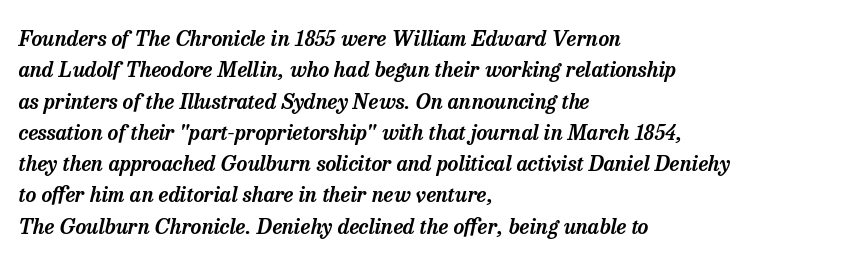
The image shows 21 px text type, italic (leaning right); set left-aligned, normal line spacing (1.49x), normal letter spacing, not underlined.
